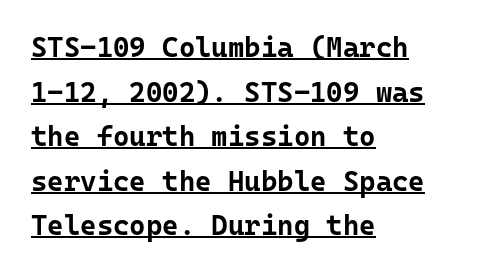
Q: Is the text bold? A: Yes.
Q: Is the text italic (slanted)? A: No, it is upright.
Q: Is the typeface a serif or a sans-serif typeface? A: Sans-serif.
Q: Is the text underlined? A: Yes.
Q: How is the paragraph aligned? A: Left-aligned.
Q: Is the spacing between letters normal or unusually wide? A: Normal.
Q: Is the spacing between lines tight, normal or loose? A: Normal.
Q: Width (condensed, normal, or wide)? A: Normal.
Q: Stroke contrast? A: Low.
Q: x-height? A: Medium.
Q: Monospaced? A: Yes.
